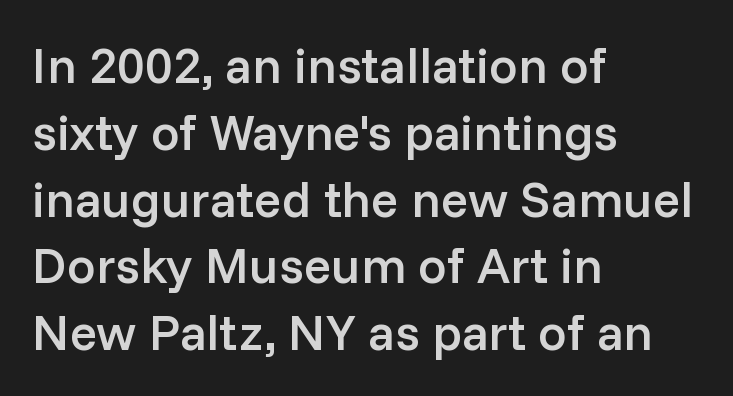
Q: Is the text bold? A: Semi-bold.
Q: Is the text italic (slanted)? A: No, it is upright.
Q: Is the typeface a serif or a sans-serif typeface? A: Sans-serif.
Q: Is the text underlined? A: No.
Q: How is the paragraph aligned? A: Left-aligned.
Q: Is the spacing between letters normal or unusually wide? A: Normal.
Q: Is the spacing between lines tight, normal or loose? A: Normal.
Q: Width (condensed, normal, or wide)? A: Normal.
Q: Stroke contrast? A: Low.
Q: x-height? A: Medium.
Q: Monospaced? A: No.
